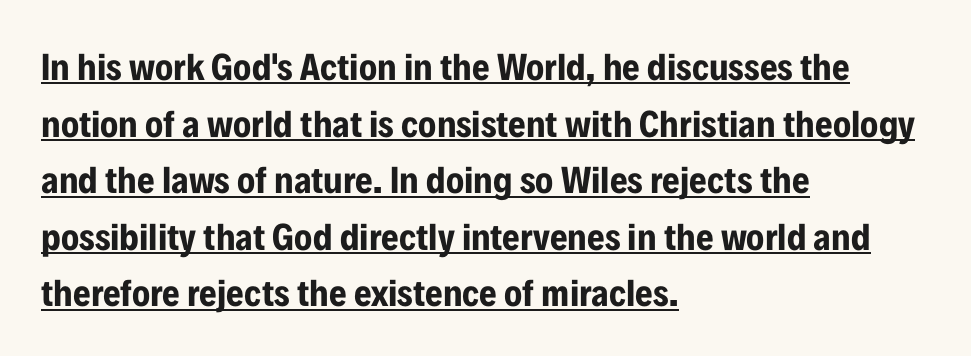
{"serif": "no", "italic": "no", "bold": "yes", "weight": "bold", "width": "condensed", "stroke_contrast": "low", "x_height": "medium", "monospaced": "no", "underline": "yes", "align": "left", "line_spacing": "normal", "line_spacing_ratio": 1.49, "letter_spacing": "normal", "letter_spacing_em": 0.0, "glyph_px": 38}
